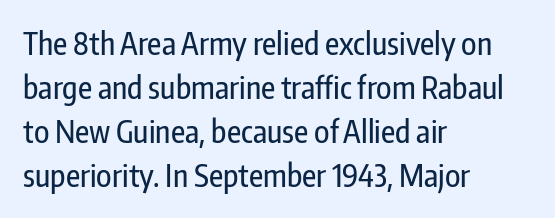
The rendering shows plain stroke endings on the letterforms — a sans-serif design. If you drew a line through each stem, it would be perfectly vertical. Here the designer chose a conventional face with non-uniform glyph widths. The lines sit at an ordinary, default distance from one another.
